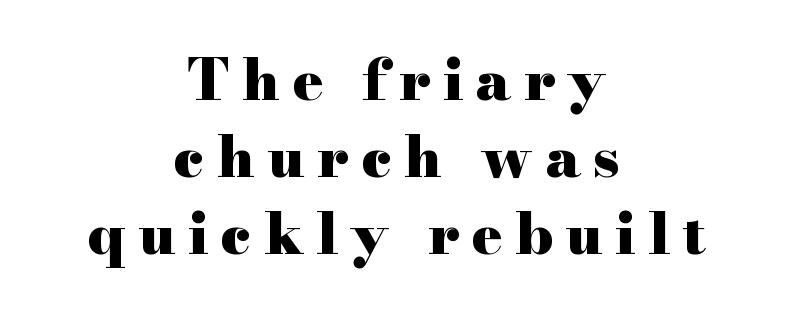
The image shows 57 px heavy, wide serif type, upright; set centered, normal line spacing (1.35x), unusually wide letter spacing (+0.22 em), not underlined; high stroke contrast and a small x-height.
